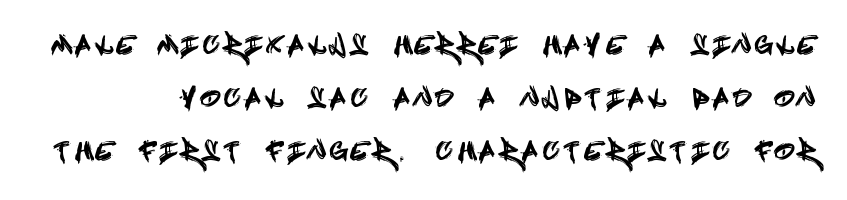
The image shows 25 px text type; set loose line spacing (2.12x), unusually wide letter spacing (+0.29 em), not underlined.
